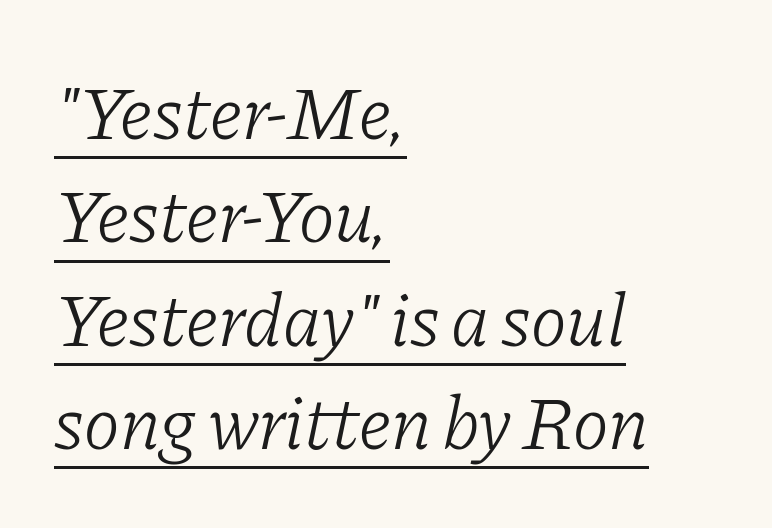
Q: Is the text bold? A: No.
Q: Is the text italic (slanted)? A: Yes, it leans right by about 11 degrees.
Q: Is the typeface a serif or a sans-serif typeface? A: Serif.
Q: Is the text underlined? A: Yes.
Q: How is the paragraph aligned? A: Left-aligned.
Q: Is the spacing between letters normal or unusually wide? A: Normal.
Q: Is the spacing between lines tight, normal or loose? A: Normal.
Q: Width (condensed, normal, or wide)? A: Normal.
Q: Stroke contrast? A: Low.
Q: x-height? A: Medium.
Q: Monospaced? A: No.
